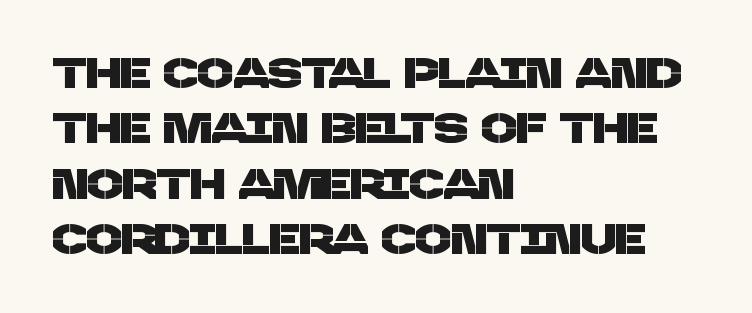
Q: Is the typeface a serif or a sans-serif typeface? A: Sans-serif.
Q: Is the text underlined? A: No.
Q: How is the paragraph aligned? A: Left-aligned.
Q: Is the spacing between letters normal or unusually wide? A: Normal.
Q: Is the spacing between lines tight, normal or loose? A: Normal.
Q: Width (condensed, normal, or wide)? A: Normal.
Q: Stroke contrast? A: Low.
Q: x-height? A: Large.
Q: Monospaced? A: No.
